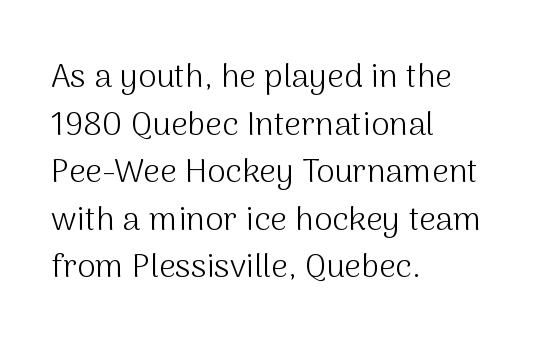
The typography opts for an upright posture over an oblique one. No heavy texture on the line: the type isn't bold. Each line starts at the same left margin while the right side varies. Characters follow at the spacing the type designer built in. In terms of letterform style, serifs are entirely absent. The space between consecutive lines is moderate.
